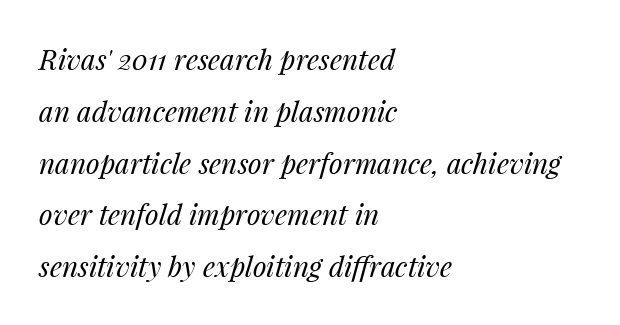
The image shows 28 px regular-weight type, italic (leaning right); set left-aligned, line spacing 1.85x, normal letter spacing, not underlined; medium stroke contrast and a medium x-height.
